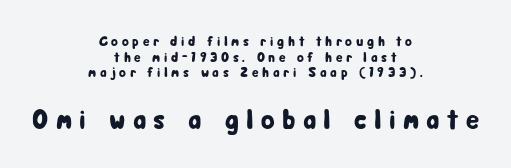
Whoever set this made the second block the dominant, larger element. Think of a printed novel: that variable character pitch is what you see here. Caption: expanded tracking, letters set apart. The space between consecutive lines is stingy. The type sits square on the baseline with zero lean. Letterform terminals end flat and unadorned throughout the passage.
